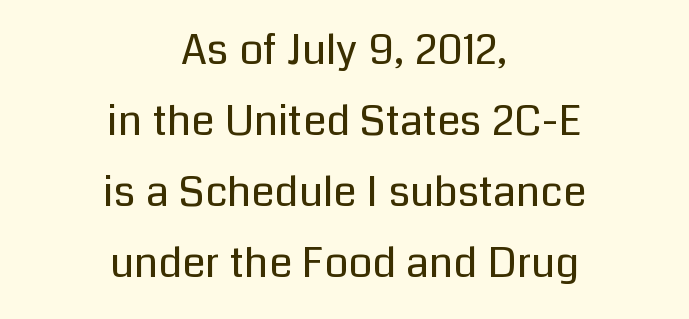
A clean baseline with only descenders dipping below it. The space between consecutive lines is moderate. Check where the strokes stop: nothing finishes them off — pure sans. The lettering stays uniformly vertical, giving the passage a roman look.
